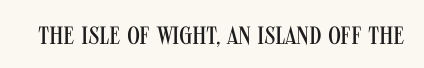
{"italic": "no", "bold": "no", "underline": "no", "letter_spacing": "normal", "letter_spacing_em": 0.0, "glyph_px": 25}
